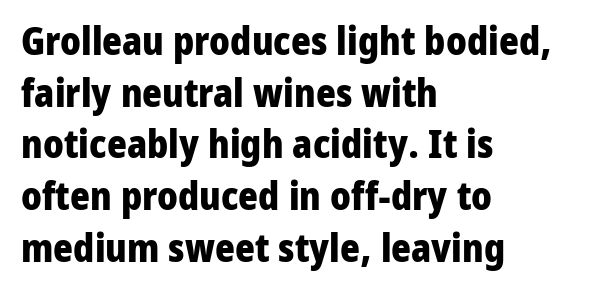
The lettering stays uniformly vertical, giving the passage a roman look. The strip under each line holds only bare page. Observe the absence of serifs on each vertical stroke in this sample. Summary of weight: heavy, a full bold. The line-height multiplier appears to be the usual default.
